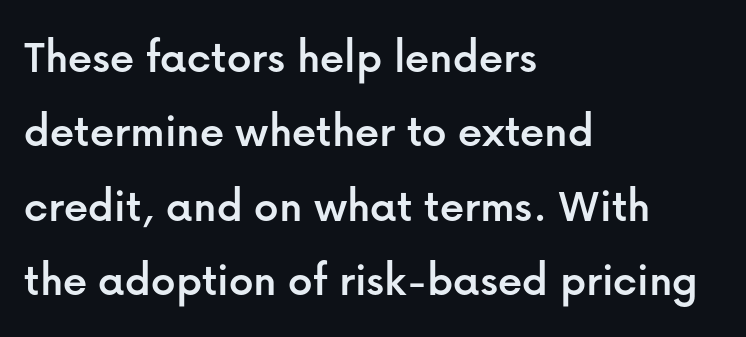
The designer left line spacing at the default. The zone under the glyphs is completely vacant. No extra tracking has been applied to these lines. I'd call this a sans setting — the letters go barefoot. A typesetter would call this proportional, since set widths differ per character. Is there any slant? The stems are plumb.
